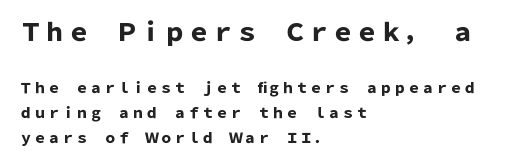
{"italic": "no", "bold": "yes", "underline": "no", "align": "left", "line_spacing_ratio": 1.76, "letter_spacing": "normal", "letter_spacing_em": 0.0, "larger_block": "first", "size_ratio": 1.71, "glyph_px": 24}
